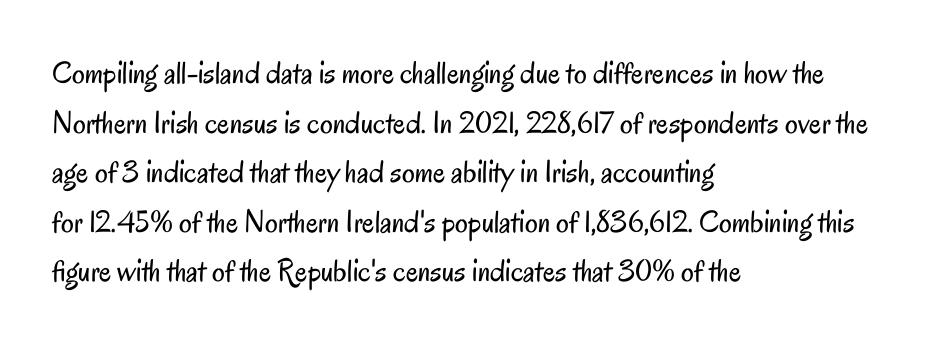
{"serif": "no", "italic": "no", "bold": "no", "weight": "regular", "width": "condensed", "stroke_contrast": "low", "x_height": "small", "monospaced": "no", "underline": "no", "align": "left", "line_spacing": "normal", "line_spacing_ratio": 1.55, "letter_spacing": "normal", "letter_spacing_em": 0.0, "glyph_px": 32}
